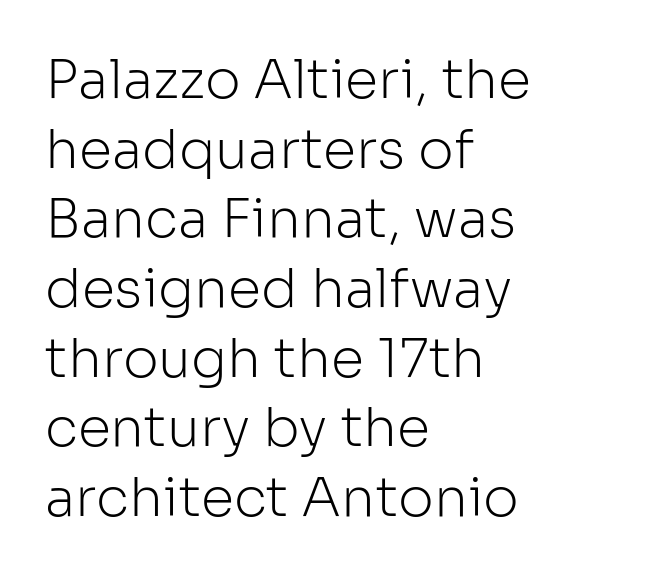
Each letter keeps its own natural width here, so spacing adapts to shape. No heavy texture on the line: the type isn't bold. The leading is moderate, giving the passage an even texture. A clean baseline with only descenders dipping below it. Type style note: lacks serifs.
